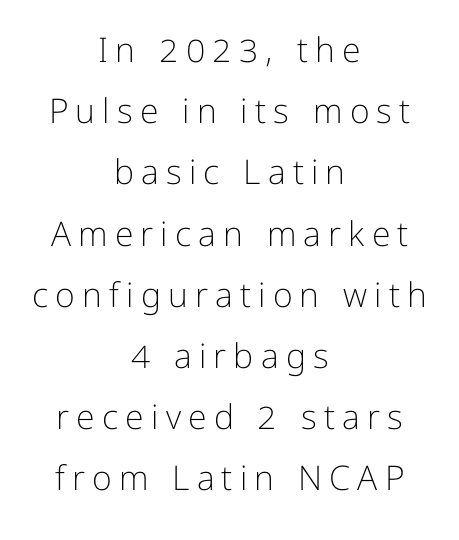
Q: Is the text bold? A: No.
Q: Is the text italic (slanted)? A: No, it is upright.
Q: Is the typeface a serif or a sans-serif typeface? A: Sans-serif.
Q: Is the text underlined? A: No.
Q: How is the paragraph aligned? A: Centered.
Q: Is the spacing between letters normal or unusually wide? A: Unusually wide.
Q: Width (condensed, normal, or wide)? A: Normal.
Q: Stroke contrast? A: Low.
Q: x-height? A: Medium.
Q: Monospaced? A: No.
